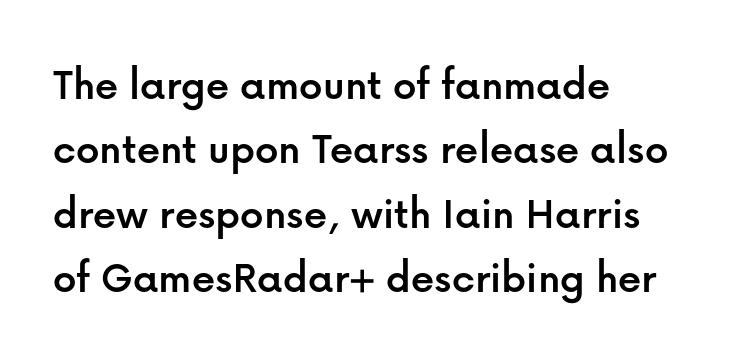
Q: Is the text italic (slanted)? A: No, it is upright.
Q: Is the typeface a serif or a sans-serif typeface? A: Sans-serif.
Q: Is the text underlined? A: No.
Q: How is the paragraph aligned? A: Left-aligned.
Q: Is the spacing between letters normal or unusually wide? A: Normal.
Q: Is the spacing between lines tight, normal or loose? A: Normal.
Q: Width (condensed, normal, or wide)? A: Normal.
Q: Stroke contrast? A: Low.
Q: x-height? A: Medium.
Q: Monospaced? A: No.
